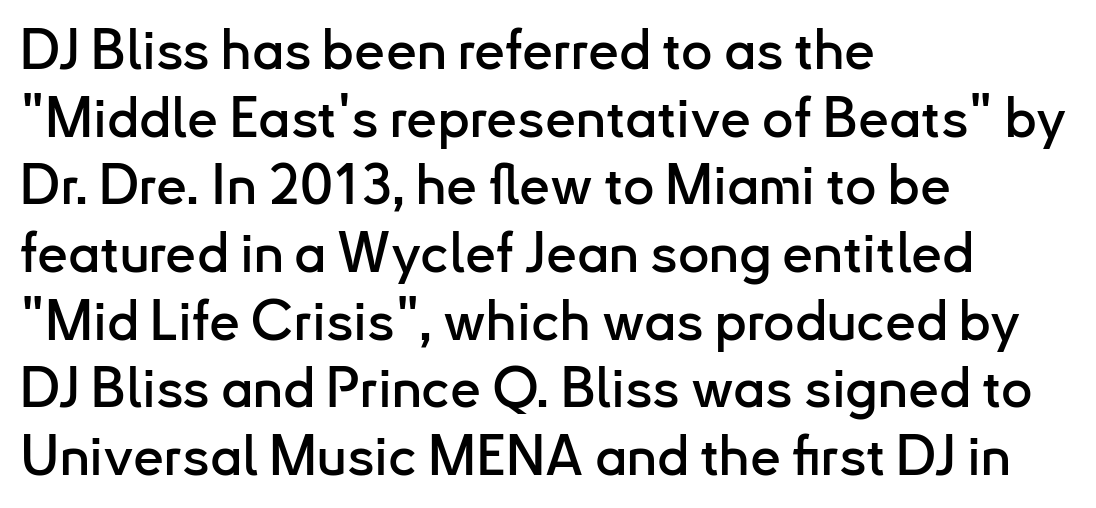
These lines are composed in type without serifs. Spacing verdict: proportional, widths tailored to each character. The lettering holds an erect, upright posture throughout. The words here are not underlined. Typeset ragged right — the left edge is the straight one. Look at the tracking — it's just the regular setting, nothing added.
